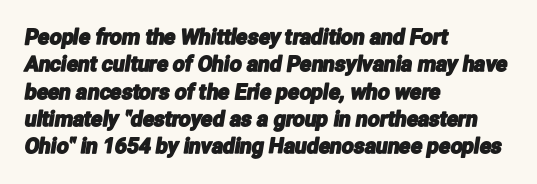
Q: Is the text underlined? A: No.
Q: How is the paragraph aligned? A: Left-aligned.
Q: Is the spacing between letters normal or unusually wide? A: Normal.
Q: Is the spacing between lines tight, normal or loose? A: Normal.
